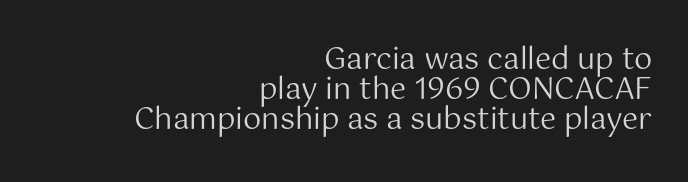
Plain, unruled lines of type. Each letter keeps its own natural width here, so spacing adapts to shape. The paragraph has a hard right edge and a soft left edge. Leading is clearly below the norm, producing a dense column.
